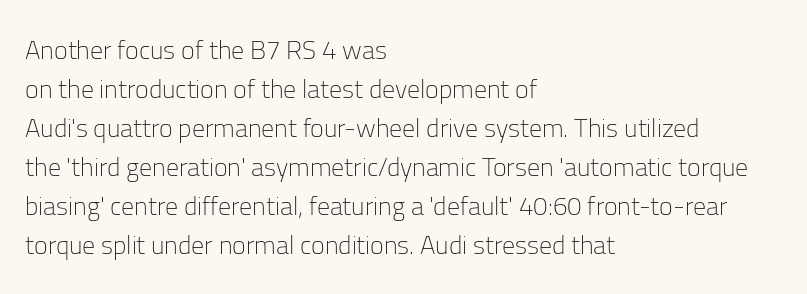
Each new line begins a customary step beneath the previous one. Students, note that the glyphs here touch the page at normal intervals. Letters rest on an invisible, unmarked baseline. Posture: upright roman.
